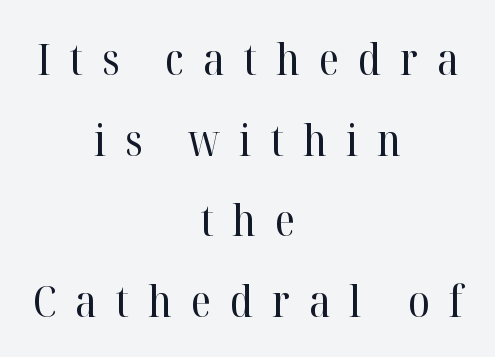
The image shows 44 px regular-weight serif type, upright; set centered, line spacing 1.83x, unusually wide letter spacing (+0.43 em), not underlined; high stroke contrast and a medium x-height.
